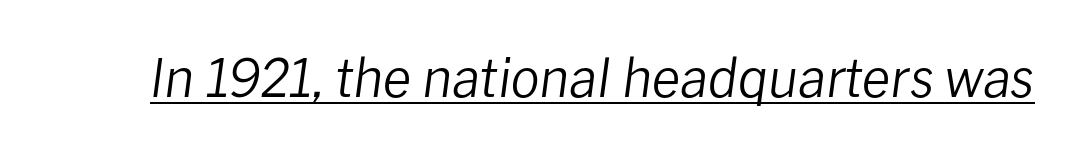
Here the glyphs are tracked normally, forming tight word shapes. What decoration does the sample have? An underline. You can tell it's italic because the verticals aren't actually vertical. Think of a printed novel: that variable character pitch is what you see here. Heaviness? Minimal to ordinary, like unemphasized prose.
